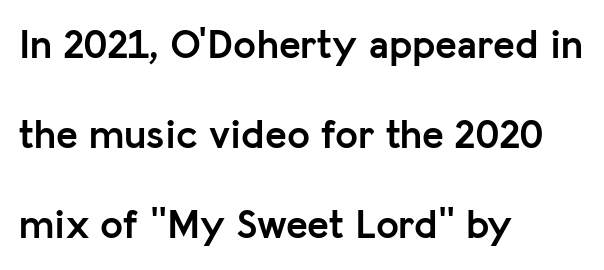
The image shows 41 px semibold sans-serif type, upright; set left-aligned, loose line spacing (2.2x), normal letter spacing, not underlined; low stroke contrast and a medium x-height.
